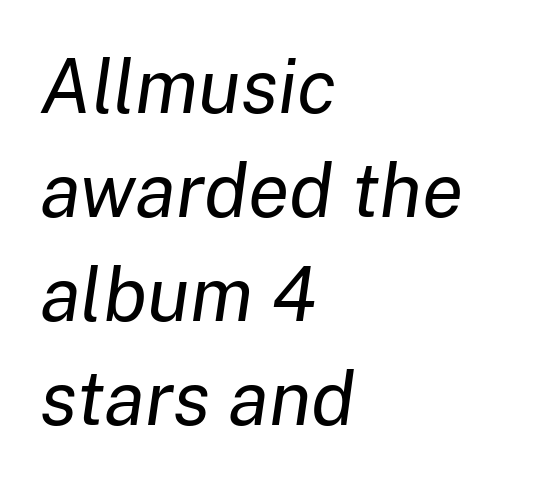
Q: Is the text bold? A: No.
Q: Is the text italic (slanted)? A: Yes, it leans right by about 8 degrees.
Q: Is the text underlined? A: No.
Q: How is the paragraph aligned? A: Left-aligned.
Q: Is the spacing between letters normal or unusually wide? A: Normal.
Q: Is the spacing between lines tight, normal or loose? A: Normal.
Q: Width (condensed, normal, or wide)? A: Normal.
Q: Stroke contrast? A: Low.
Q: x-height? A: Medium.
Q: Monospaced? A: No.
